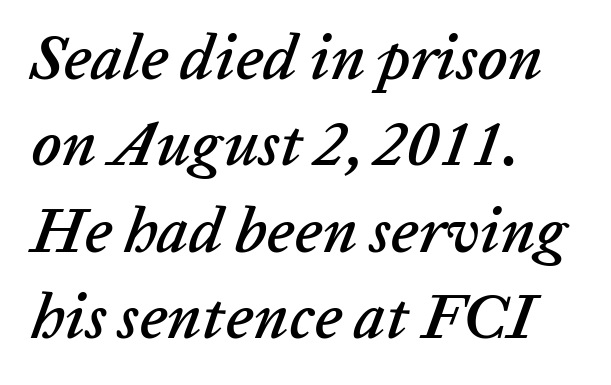
{"italic": "yes", "lean": "right", "slant_degrees": 20, "width": "normal", "stroke_contrast": "low", "x_height": "medium", "monospaced": "no", "underline": "no", "align": "left", "line_spacing": "normal", "line_spacing_ratio": 1.37, "letter_spacing": "normal", "letter_spacing_em": 0.0, "glyph_px": 63}
